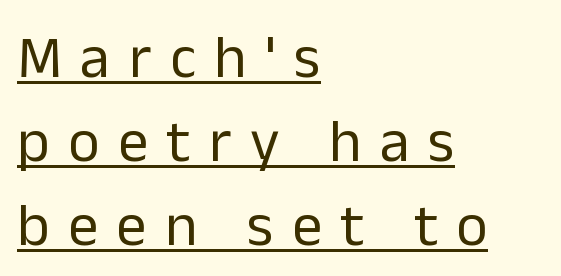
Q: Is the text bold? A: No.
Q: Is the text italic (slanted)? A: No, it is upright.
Q: Is the typeface a serif or a sans-serif typeface? A: Sans-serif.
Q: Is the text underlined? A: Yes.
Q: How is the paragraph aligned? A: Left-aligned.
Q: Is the spacing between letters normal or unusually wide? A: Unusually wide.
Q: Is the spacing between lines tight, normal or loose? A: Normal.
Q: Width (condensed, normal, or wide)? A: Normal.
Q: Stroke contrast? A: Low.
Q: x-height? A: Medium.
Q: Monospaced? A: No.
